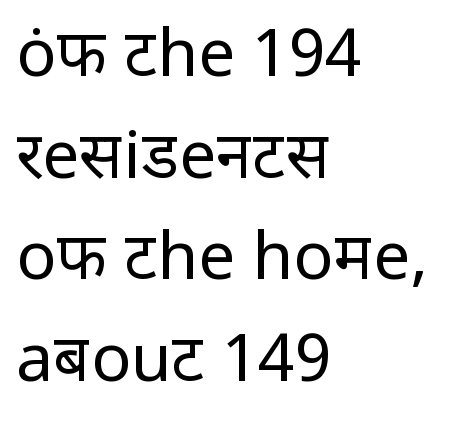
The image shows 66 px regular-weight sans-serif type, upright; set left-aligned, normal line spacing (1.54x), normal letter spacing, not underlined; low stroke contrast and a medium x-height.
